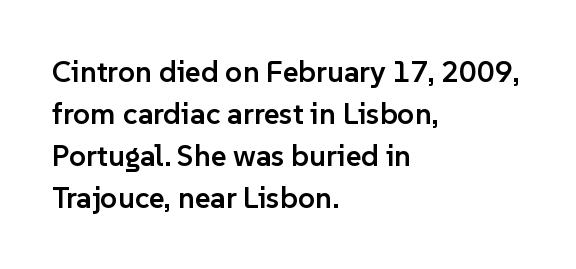
{"serif": "no", "italic": "no", "bold": "semi", "weight": "semibold", "width": "normal", "stroke_contrast": "low", "x_height": "medium", "monospaced": "no", "underline": "no", "align": "left", "line_spacing": "normal", "line_spacing_ratio": 1.4, "letter_spacing": "normal", "letter_spacing_em": 0.0, "glyph_px": 30}
